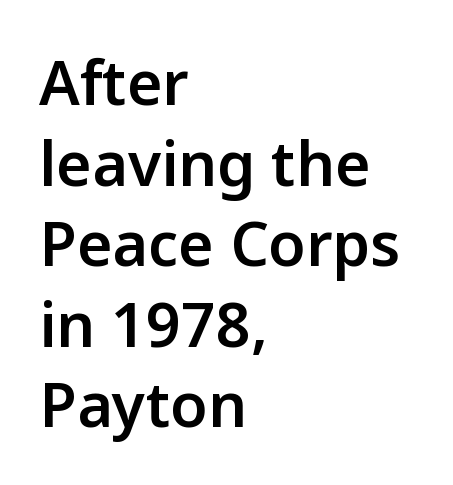
The image shows 61 px semibold sans-serif type, upright; set left-aligned, normal line spacing (1.32x), normal letter spacing, not underlined; low stroke contrast and a medium x-height.
